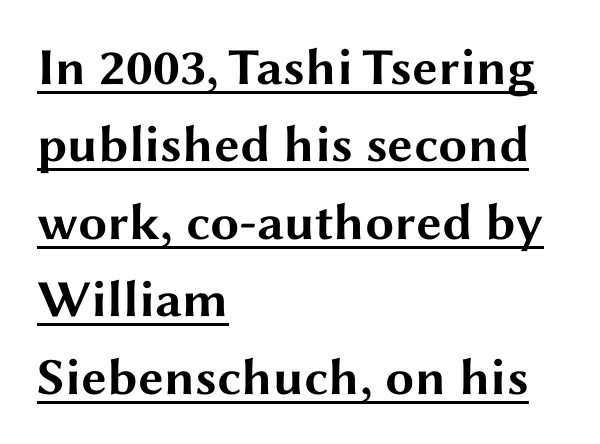
Underlined type. This sample is left-justified, so line endings fall wherever the words run out. Quick note: not italic, upright. The passage shown stacks its lines at a standard gap.
